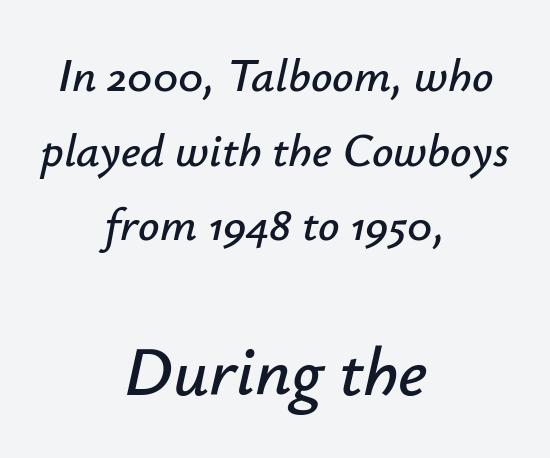
Q: Is the text italic (slanted)? A: Yes, it leans right by about 12 degrees.
Q: Is the text underlined? A: No.
Q: How is the paragraph aligned? A: Centered.
Q: Is the spacing between letters normal or unusually wide? A: Normal.
Q: Is the spacing between lines tight, normal or loose? A: Normal.
Q: Which block of text is set in a larger size, the first (top) or the second (bottom)? A: The second (bottom) one.
Q: Width (condensed, normal, or wide)? A: Normal.
Q: Stroke contrast? A: Low.
Q: x-height? A: Small.
Q: Monospaced? A: No.
